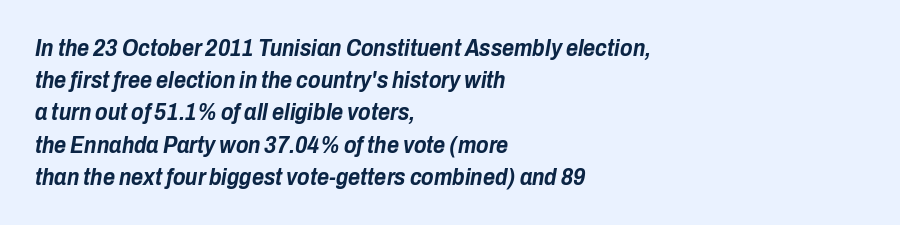
{"italic": "yes", "lean": "right", "slant_degrees": 10, "bold": "yes", "underline": "no", "align": "left", "line_spacing": "normal", "line_spacing_ratio": 1.4, "letter_spacing": "normal", "letter_spacing_em": 0.0, "glyph_px": 23}
